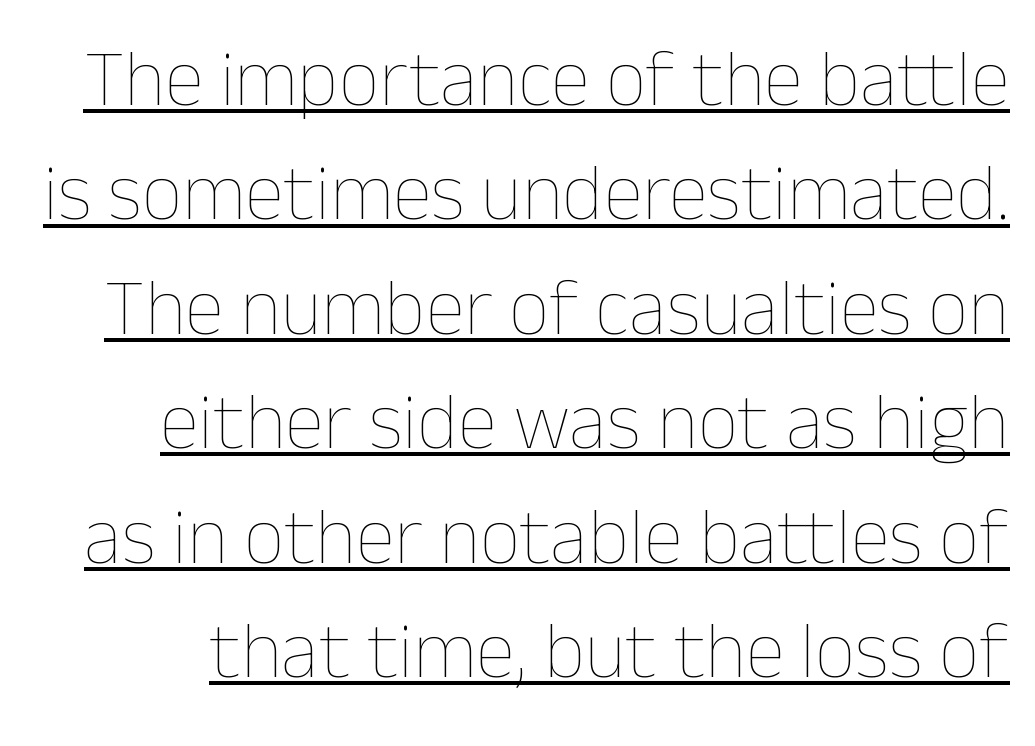
The typography opts for an upright posture over an oblique one. A baseline rule has been typeset under these characters. You could call the tracking neutral — neither tight nor loose. Spacing verdict: proportional, widths tailored to each character. Each stroke keeps to a modest, everyday thickness or less. The block of text has a typical density, with ordinary space between rows.
